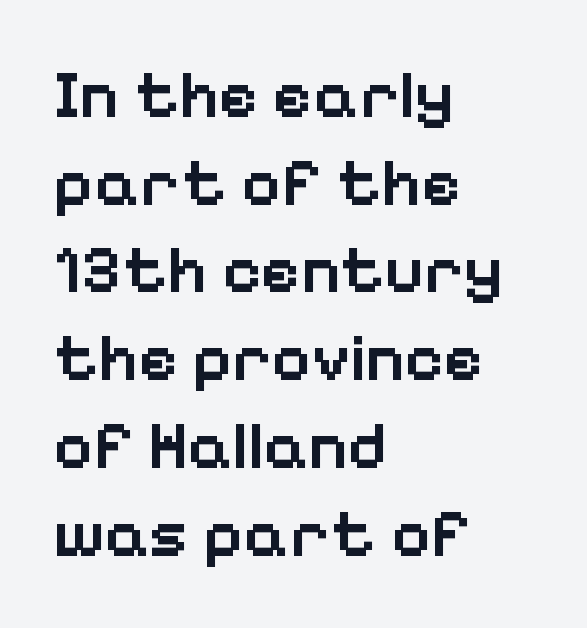
Nope, not italic — everything's standing straight. Each letter keeps its own natural width here, so spacing adapts to shape. The face used here is rendered with its standard letterfit. Quick note: underline off.
